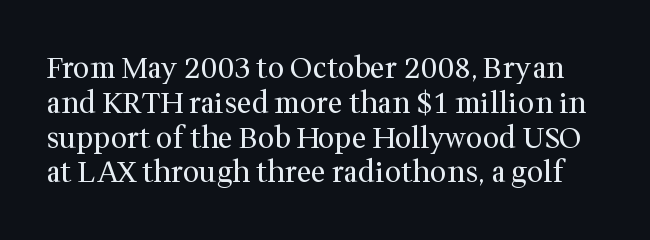
The designer went with a serif here, giving each stem small feet. Upright lettering throughout. The passage shown is not bold in any degree. Check under the words: just untouched page. Spacing verdict: proportional, widths tailored to each character. These lines keep a tight, regular rhythm from letter to letter.
